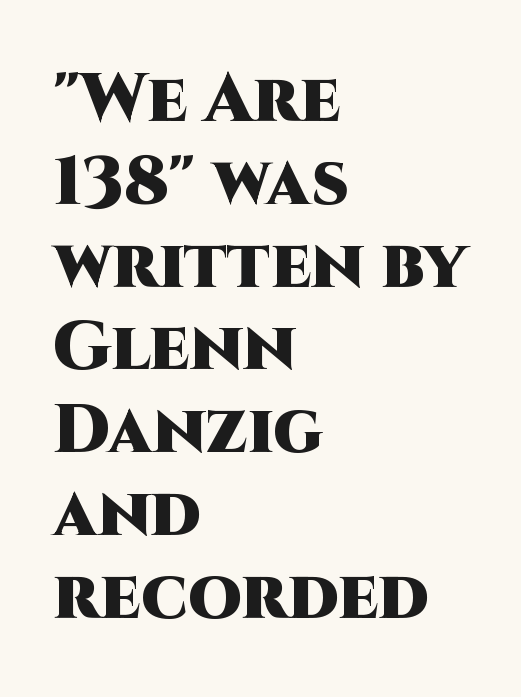
Q: Is the text bold? A: Yes.
Q: Is the text italic (slanted)? A: No, it is upright.
Q: Is the typeface a serif or a sans-serif typeface? A: Sans-serif.
Q: Is the text underlined? A: No.
Q: How is the paragraph aligned? A: Left-aligned.
Q: Is the spacing between letters normal or unusually wide? A: Normal.
Q: Width (condensed, normal, or wide)? A: Normal.
Q: Stroke contrast? A: High.
Q: x-height? A: Large.
Q: Monospaced? A: No.
